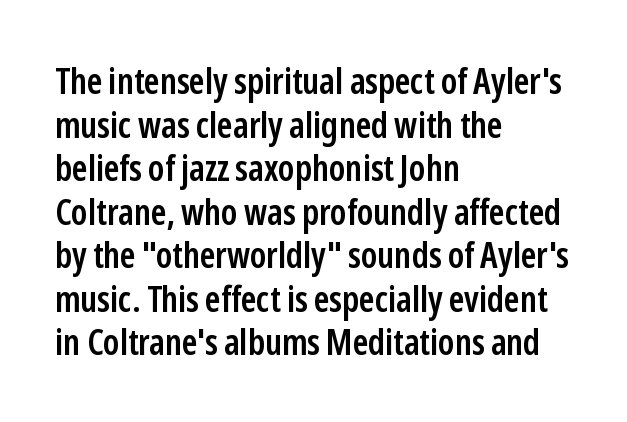
{"serif": "no", "italic": "no", "bold": "semi", "weight": "semibold", "width": "condensed", "stroke_contrast": "low", "x_height": "medium", "monospaced": "no", "underline": "no", "align": "left", "line_spacing_ratio": 1.21, "letter_spacing": "normal", "letter_spacing_em": 0.0, "glyph_px": 36}
